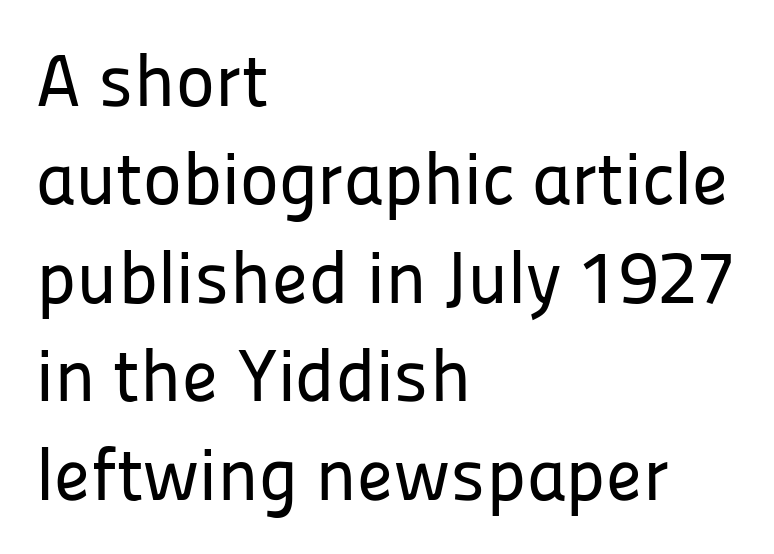
Q: Is the text italic (slanted)? A: No, it is upright.
Q: Is the typeface a serif or a sans-serif typeface? A: Sans-serif.
Q: Is the text underlined? A: No.
Q: How is the paragraph aligned? A: Left-aligned.
Q: Is the spacing between letters normal or unusually wide? A: Normal.
Q: Is the spacing between lines tight, normal or loose? A: Normal.
Q: Width (condensed, normal, or wide)? A: Normal.
Q: Stroke contrast? A: Low.
Q: x-height? A: Medium.
Q: Monospaced? A: No.
